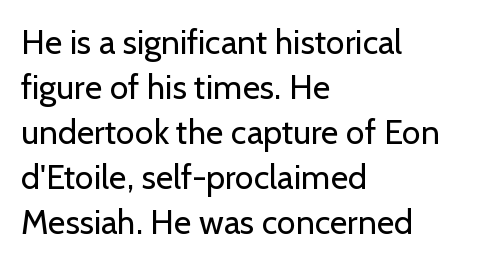
{"serif": "no", "italic": "no", "bold": "no", "weight": "regular", "width": "normal", "stroke_contrast": "low", "x_height": "medium", "monospaced": "no", "underline": "no", "align": "left", "line_spacing": "normal", "line_spacing_ratio": 1.32, "letter_spacing": "normal", "letter_spacing_em": 0.0, "glyph_px": 34}
